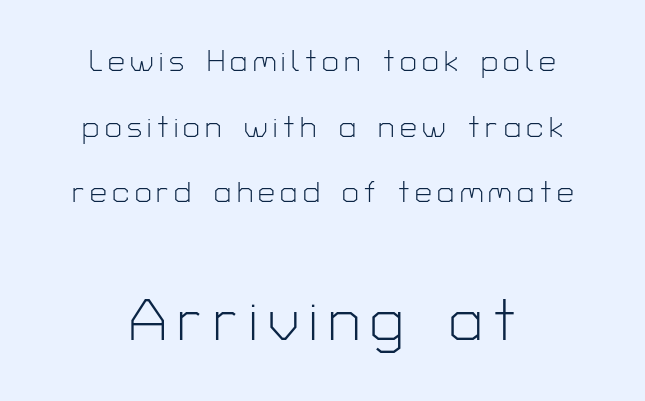
Note the varied advance widths — an 'i' is clearly narrower than an 'm'. Typesetter's note — lower block bumped up in size, upper block left smaller. Airy leading. Weight: in the light-to-regular range. Quick note: not italic, upright. Casual observation: everything's sitting right in the middle.
